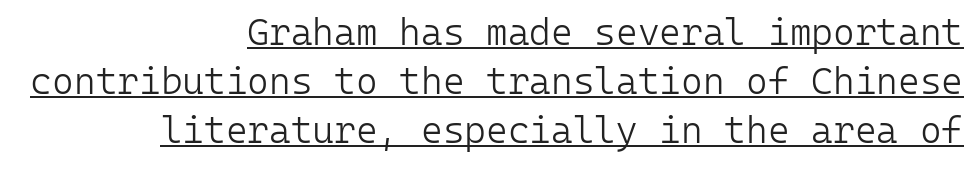
Q: Is the text bold? A: No.
Q: Is the text italic (slanted)? A: No, it is upright.
Q: Is the typeface a serif or a sans-serif typeface? A: Sans-serif.
Q: Is the text underlined? A: Yes.
Q: How is the paragraph aligned? A: Right-aligned.
Q: Is the spacing between letters normal or unusually wide? A: Normal.
Q: Is the spacing between lines tight, normal or loose? A: Normal.
Q: Width (condensed, normal, or wide)? A: Normal.
Q: Stroke contrast? A: Low.
Q: x-height? A: Medium.
Q: Monospaced? A: Yes.
